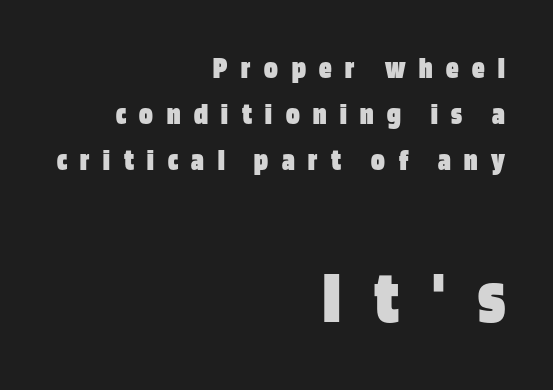
{"serif": "no", "italic": "no", "bold": "yes", "weight": "heavy", "width": "condensed", "stroke_contrast": "low", "x_height": "large", "monospaced": "no", "underline": "no", "align": "right", "line_spacing": "normal", "line_spacing_ratio": 1.49, "letter_spacing": "wide", "letter_spacing_em": 0.44, "larger_block": "second", "size_ratio": 2.48, "glyph_px": 77}
